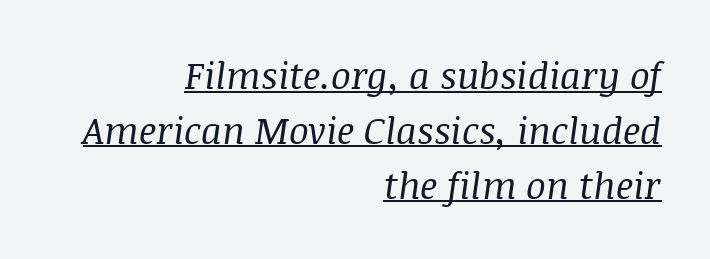
The image shows 37 px regular-weight serif type, italic (leaning right); set right-aligned, normal line spacing (1.48x), normal letter spacing, underlined; medium stroke contrast and a large x-height.
